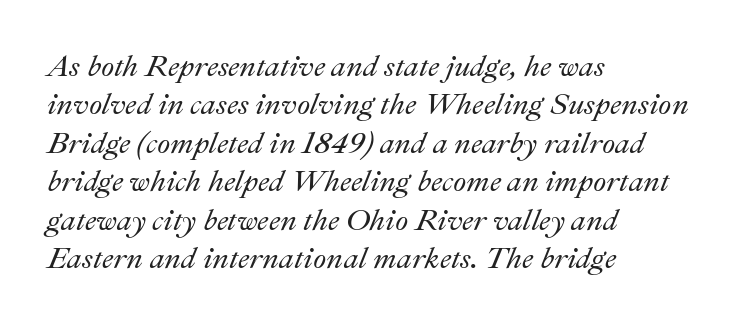
The image shows 30 px text type, italic (leaning right); set left-aligned, normal line spacing (1.28x), normal letter spacing, not underlined; medium stroke contrast and a small x-height.
